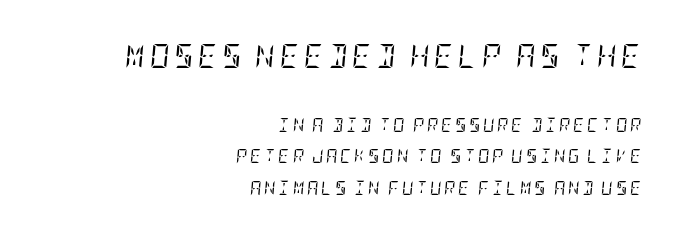
The image shows 24 px text type, italic (leaning right); set right-aligned, loose line spacing (2.27x), not underlined; the first (top) block is 1.71x larger.
